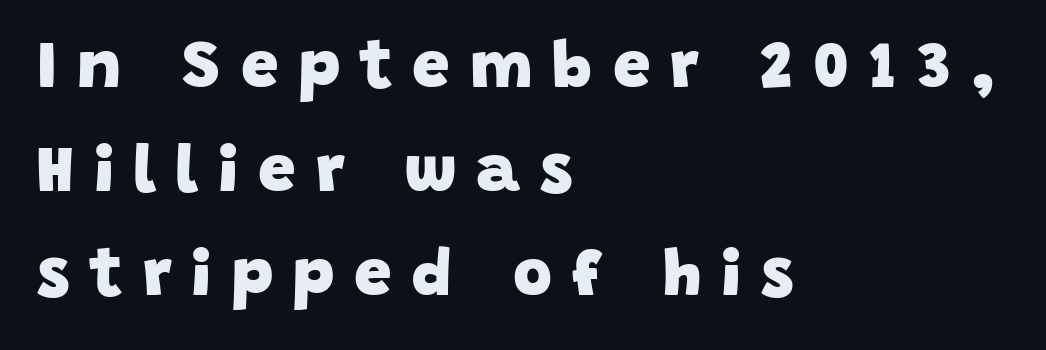
The image shows 67 px heavy sans-serif type; set left-aligned, normal line spacing (1.55x), unusually wide letter spacing (+0.3 em), not underlined; low stroke contrast and a large x-height.
